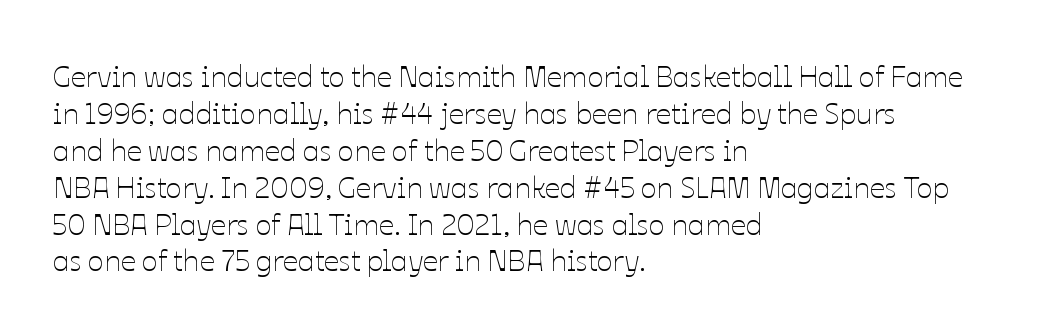
The image shows 30 px thin type, upright; set left-aligned, line spacing 1.23x, normal letter spacing, not underlined; low stroke contrast and a medium x-height.
